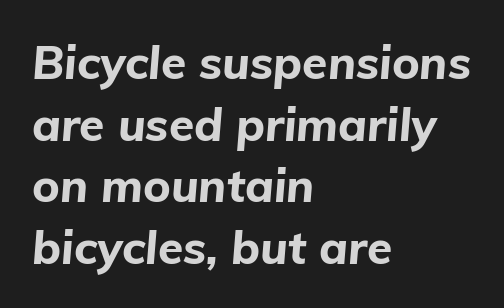
Think of a printed novel: that variable character pitch is what you see here. Is the block centered? No — it sits flush against the left margin. A typesetter would call this leading conventional body-copy spacing. The typesetting leans heavy: a genuine bold. Quick note: italic.
